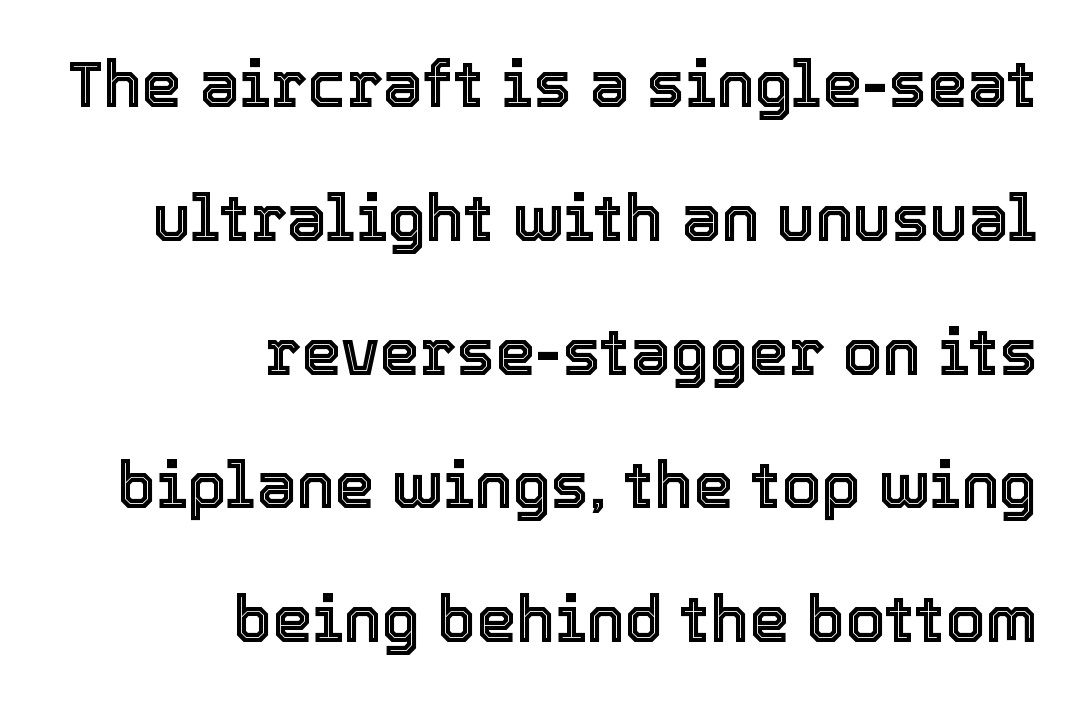
Q: Is the text italic (slanted)? A: No, it is upright.
Q: Is the text underlined? A: No.
Q: How is the paragraph aligned? A: Right-aligned.
Q: Is the spacing between letters normal or unusually wide? A: Normal.
Q: Is the spacing between lines tight, normal or loose? A: Loose.
Q: Width (condensed, normal, or wide)? A: Normal.
Q: x-height? A: Medium.
Q: Monospaced? A: No.
